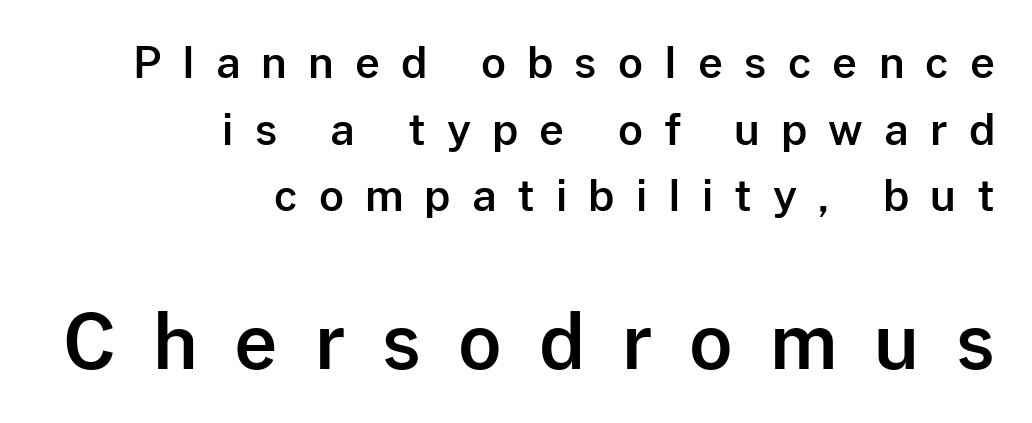
{"serif": "no", "italic": "no", "width": "normal", "stroke_contrast": "low", "x_height": "medium", "monospaced": "no", "underline": "no", "align": "right", "line_spacing": "normal", "line_spacing_ratio": 1.55, "letter_spacing": "wide", "letter_spacing_em": 0.49, "larger_block": "second", "size_ratio": 1.74, "glyph_px": 75}
